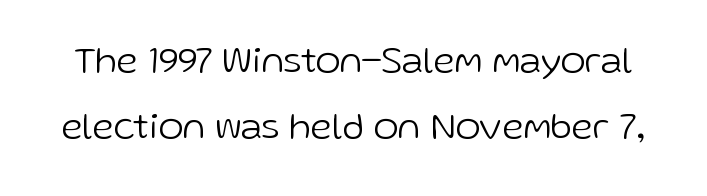
Spacing verdict: proportional, widths tailored to each character. The characters are drawn with everyday or finer stroke widths. Every character sits straight up, as roman type does. Does the type have serifs? No, each stem ends abruptly. These lines keep a tight, regular rhythm from letter to letter.
